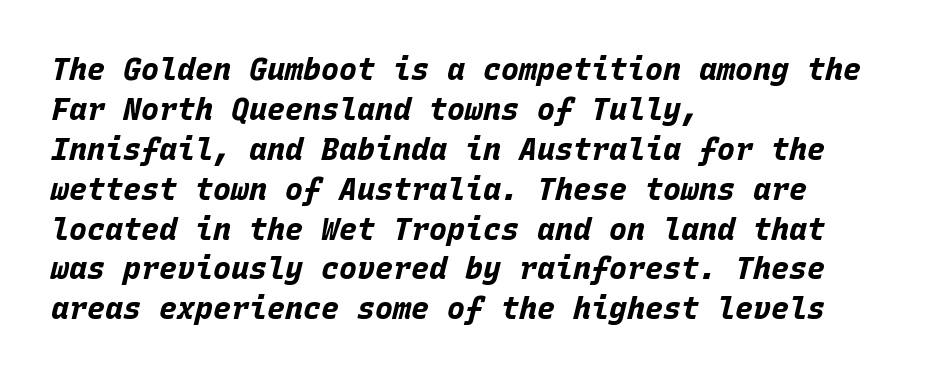
Typesetter's note: full bold, strokes at maximum text heaviness. Alignment: flush left. In terms of leading, this rendering sits right in the middle. The letterforms sit shoulder to shoulder at normal distance.
